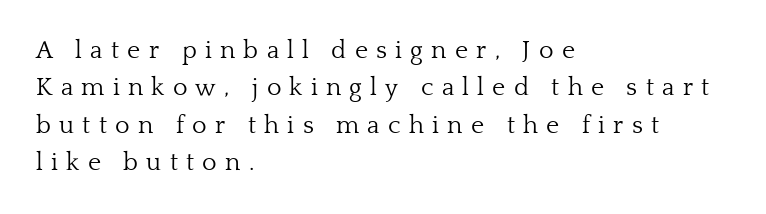
{"italic": "no", "bold": "no", "underline": "no", "align": "left", "line_spacing": "normal", "line_spacing_ratio": 1.5, "letter_spacing": "wide", "letter_spacing_em": 0.33, "glyph_px": 25}
